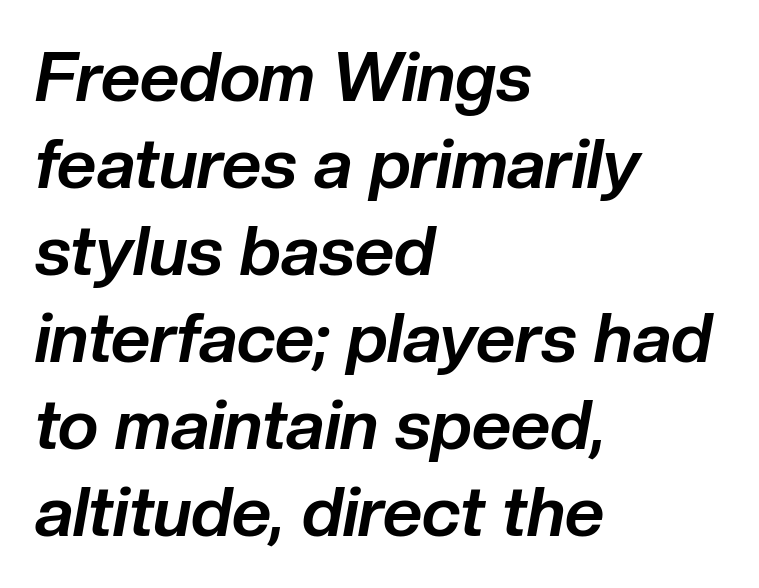
The image shows 69 px bold type, italic (leaning right); set left-aligned, normal line spacing (1.26x), normal letter spacing, not underlined; low stroke contrast and a medium x-height.
